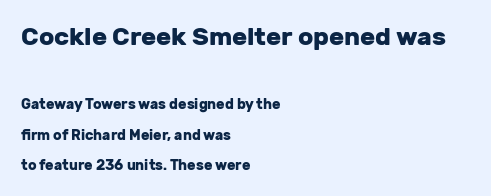
In this sample the first text group is rendered at the bigger scale. Descenders are the only things crossing below the line. Leftover space on each line is placed entirely after the last word. Italic: no, the glyphs are upright roman.
